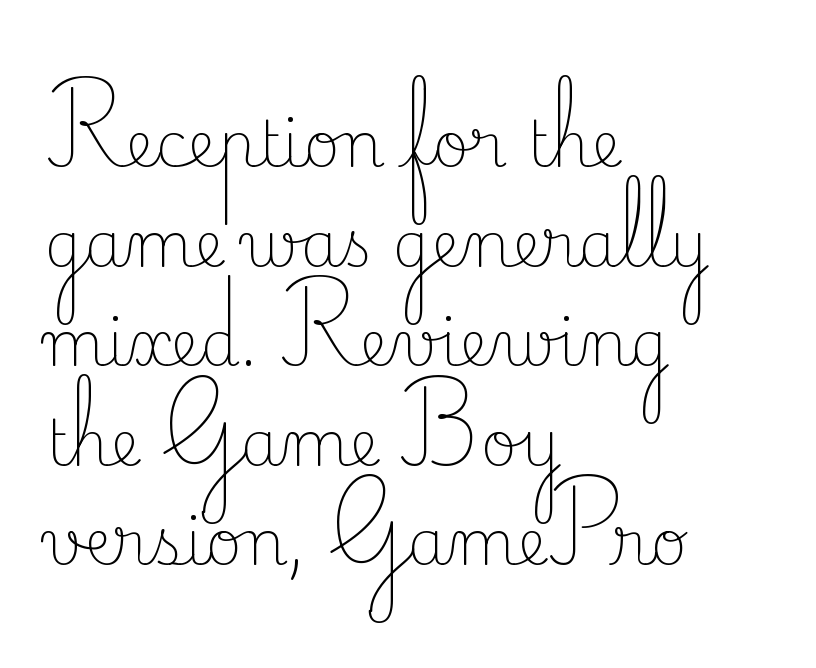
The image shows 63 px light serif type, upright; set left-aligned, normal line spacing (1.58x), normal letter spacing, not underlined; low stroke contrast and a small x-height.
